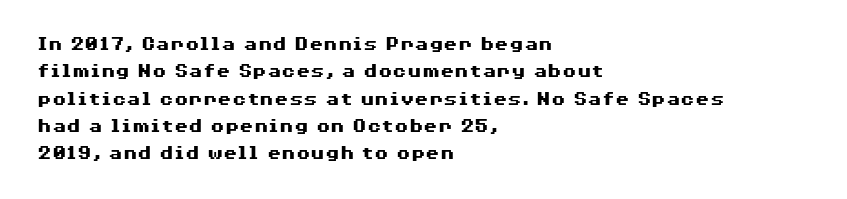
Q: Is the text bold? A: Yes.
Q: Is the text italic (slanted)? A: No, it is upright.
Q: Is the text underlined? A: No.
Q: How is the paragraph aligned? A: Left-aligned.
Q: Is the spacing between letters normal or unusually wide? A: Normal.
Q: Is the spacing between lines tight, normal or loose? A: Normal.
